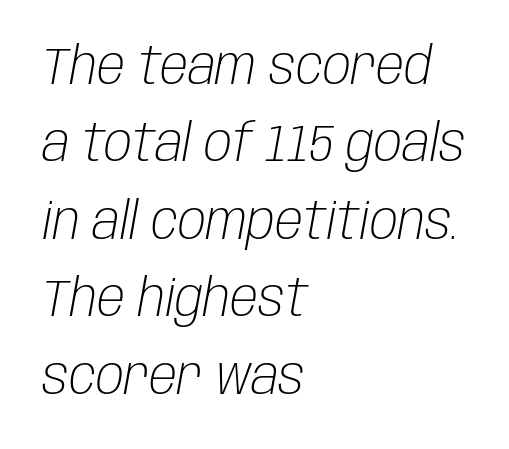
The image shows 52 px light, condensed type, italic (leaning right); set left-aligned, normal line spacing (1.49x), normal letter spacing, not underlined; low stroke contrast and a large x-height.
